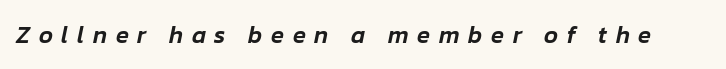
The image shows 24 px text type, italic (leaning right); set unusually wide letter spacing (+0.36 em), not underlined.
